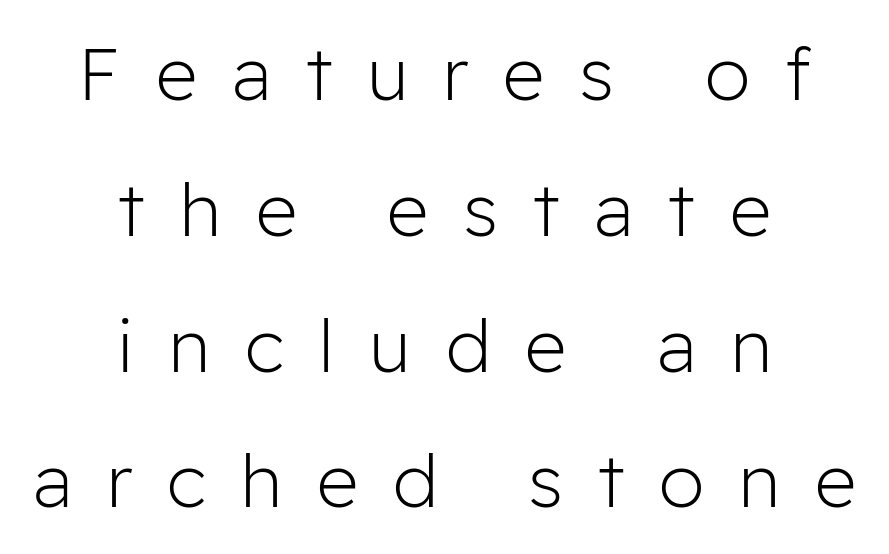
The text block is weighted toward neither margin, spreading evenly from the middle. Style check: upright. Each letter keeps its own natural width here, so spacing adapts to shape. Heaviness? Minimal to ordinary, like unemphasized prose. Clear beneath every line of the passage.
